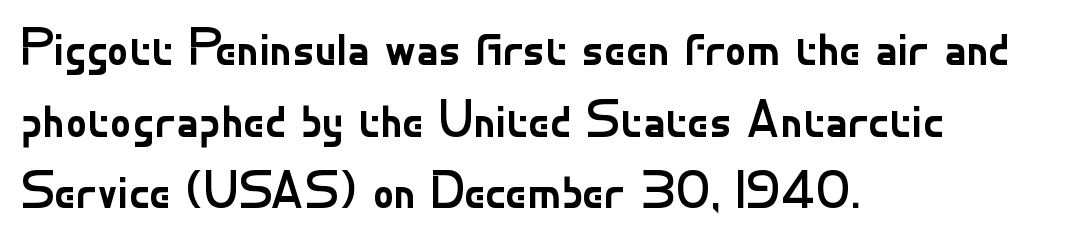
The image shows 53 px regular-weight sans-serif type, upright; set left-aligned, normal line spacing (1.35x), normal letter spacing, not underlined; low stroke contrast and a small x-height.
